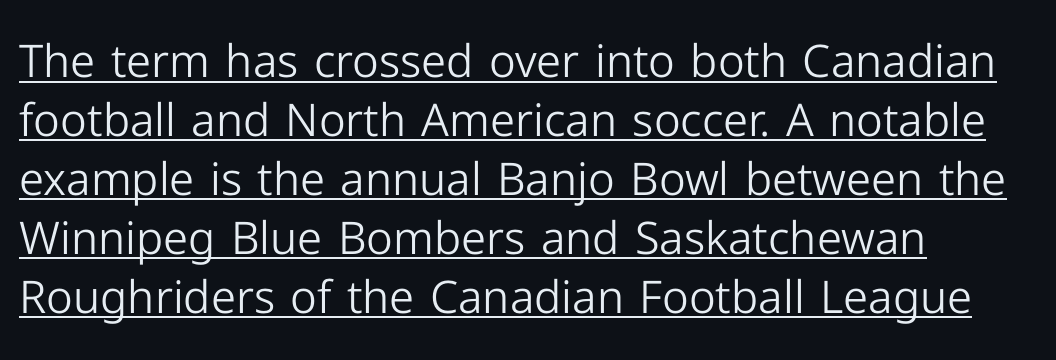
{"serif": "no", "italic": "no", "bold": "no", "weight": "light", "width": "normal", "stroke_contrast": "low", "x_height": "medium", "monospaced": "no", "underline": "yes", "align": "left", "line_spacing": "normal", "line_spacing_ratio": 1.31, "letter_spacing": "normal", "letter_spacing_em": 0.0, "glyph_px": 45}
